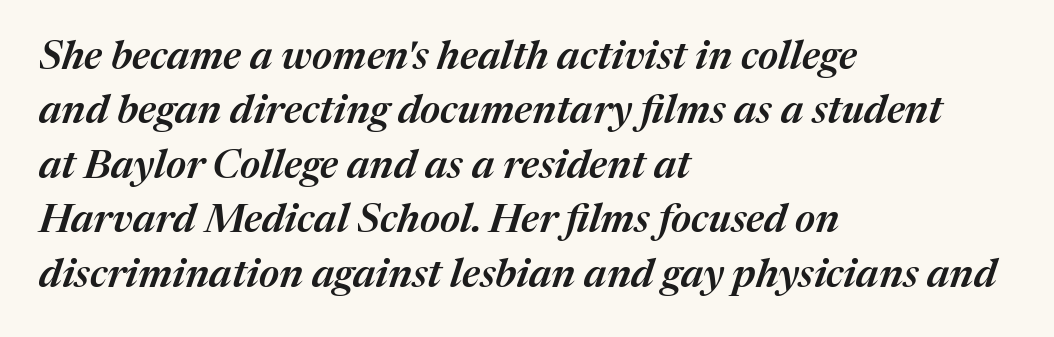
The image shows 40 px semibold type, italic (leaning right); set left-aligned, normal line spacing (1.36x), normal letter spacing, not underlined; medium stroke contrast and a medium x-height.
